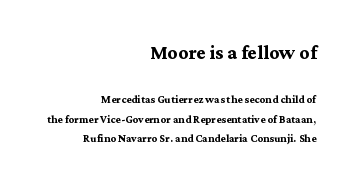
Q: Is the text bold? A: Yes.
Q: Is the text italic (slanted)? A: No, it is upright.
Q: Is the text underlined? A: No.
Q: How is the paragraph aligned? A: Right-aligned.
Q: Is the spacing between letters normal or unusually wide? A: Normal.
Q: Is the spacing between lines tight, normal or loose? A: Normal.
Q: Which block of text is set in a larger size, the first (top) or the second (bottom)? A: The first (top) one.
